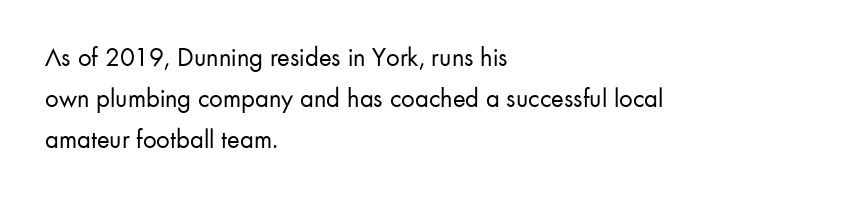
Q: Is the text bold? A: No.
Q: Is the text italic (slanted)? A: No, it is upright.
Q: Is the text underlined? A: No.
Q: How is the paragraph aligned? A: Left-aligned.
Q: Is the spacing between letters normal or unusually wide? A: Normal.
Q: Is the spacing between lines tight, normal or loose? A: Normal.
